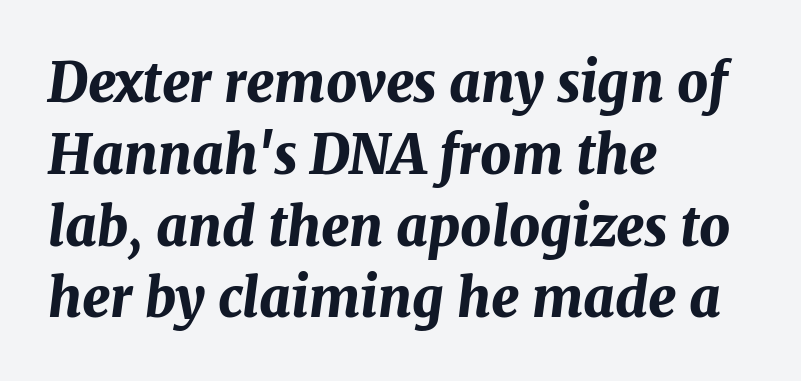
What stands out about the letter spacing? Nothing — it is the standard amount. Style check: oblique. Looks like regular typesetting: each glyph gets only the width it needs. The strokes are fattened all the way to bold. The compositor pushed each line to the left boundary.
